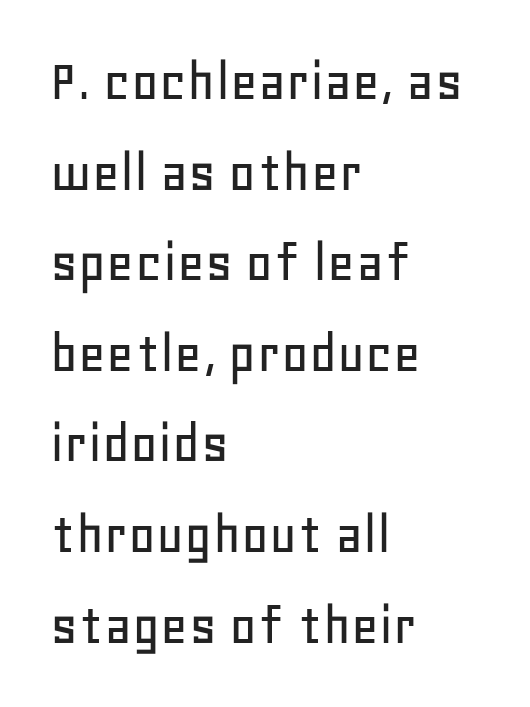
The image shows 60 px sans-serif type, upright; set left-aligned, normal line spacing (1.51x), normal letter spacing, not underlined; low stroke contrast and a large x-height.
